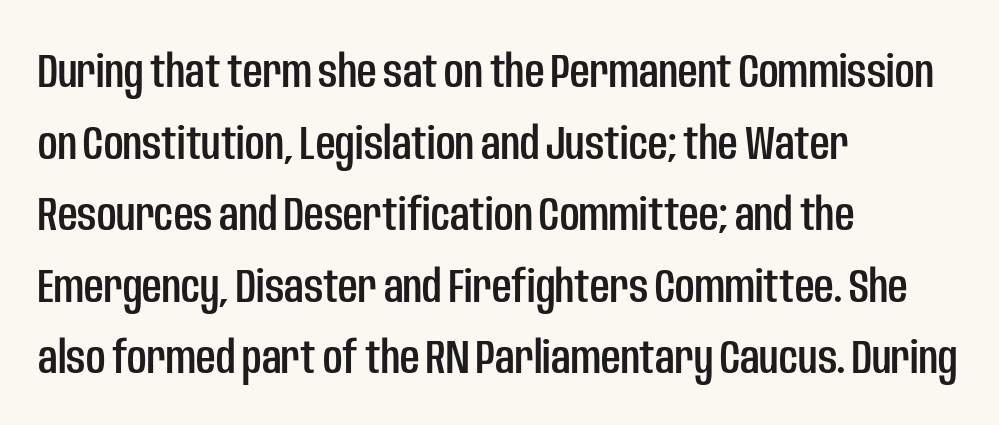
{"serif": "no", "italic": "no", "width": "condensed", "stroke_contrast": "low", "x_height": "large", "monospaced": "no", "underline": "no", "align": "left", "line_spacing": "normal", "line_spacing_ratio": 1.49, "letter_spacing": "normal", "letter_spacing_em": 0.0, "glyph_px": 48}
